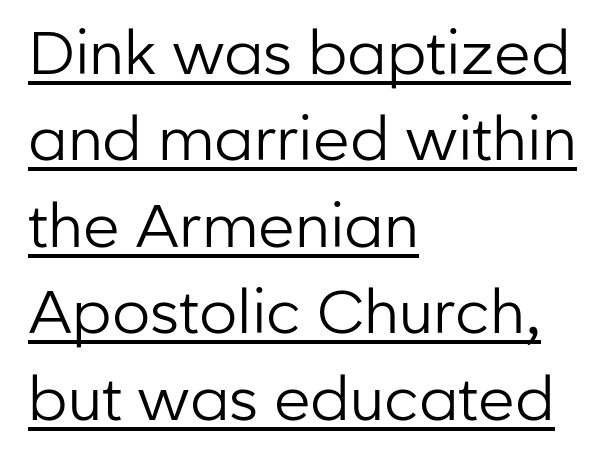
The image shows 60 px regular-weight sans-serif type, upright; set left-aligned, normal line spacing (1.44x), normal letter spacing, underlined; low stroke contrast and a medium x-height.
